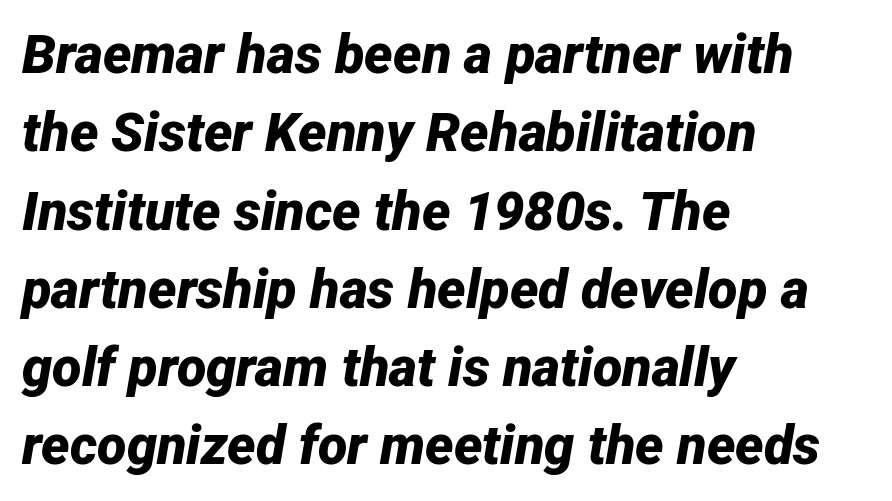
Q: Is the text bold? A: Yes.
Q: Is the text italic (slanted)? A: Yes, it leans right by about 12 degrees.
Q: Is the text underlined? A: No.
Q: How is the paragraph aligned? A: Left-aligned.
Q: Is the spacing between letters normal or unusually wide? A: Normal.
Q: Is the spacing between lines tight, normal or loose? A: Normal.
Q: Width (condensed, normal, or wide)? A: Normal.
Q: Stroke contrast? A: Low.
Q: x-height? A: Medium.
Q: Monospaced? A: No.
